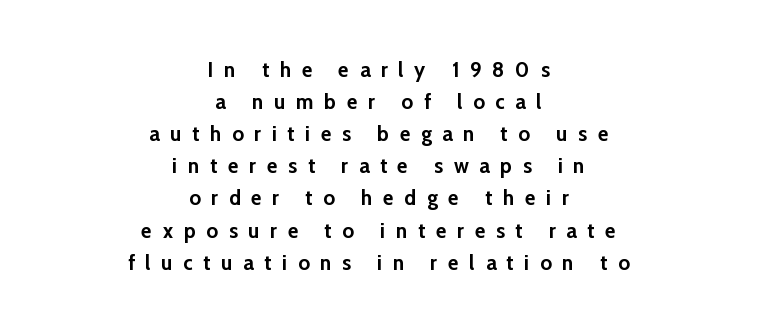
The image shows 22 px bold type, upright; set centered, normal line spacing (1.46x), unusually wide letter spacing (+0.49 em), not underlined.
